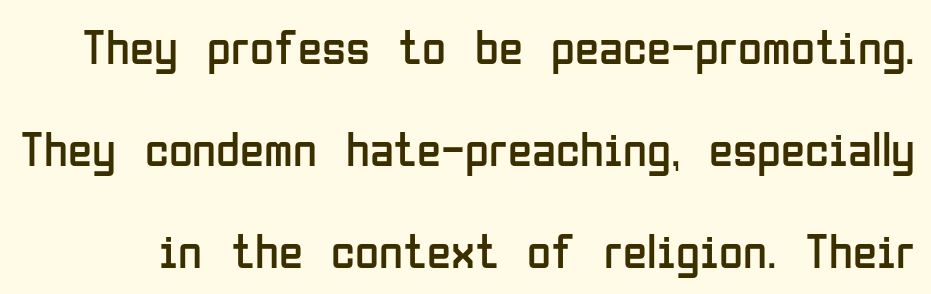
Q: Is the text bold? A: No.
Q: Is the text italic (slanted)? A: No, it is upright.
Q: Is the typeface a serif or a sans-serif typeface? A: Sans-serif.
Q: Is the text underlined? A: No.
Q: Is the spacing between letters normal or unusually wide? A: Normal.
Q: Is the spacing between lines tight, normal or loose? A: Loose.
Q: Width (condensed, normal, or wide)? A: Condensed.
Q: Stroke contrast? A: Low.
Q: x-height? A: Medium.
Q: Monospaced? A: No.
